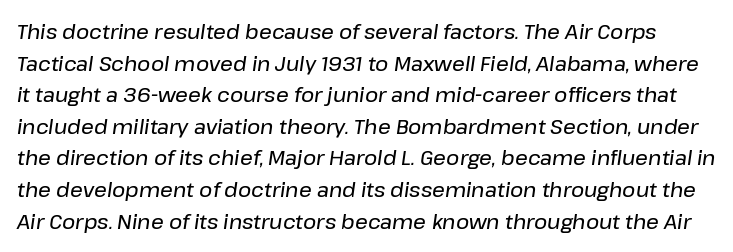
{"italic": "yes", "lean": "right", "slant_degrees": 8, "underline": "no", "line_spacing": "normal", "line_spacing_ratio": 1.58, "letter_spacing": "normal", "letter_spacing_em": 0.0, "glyph_px": 20}
